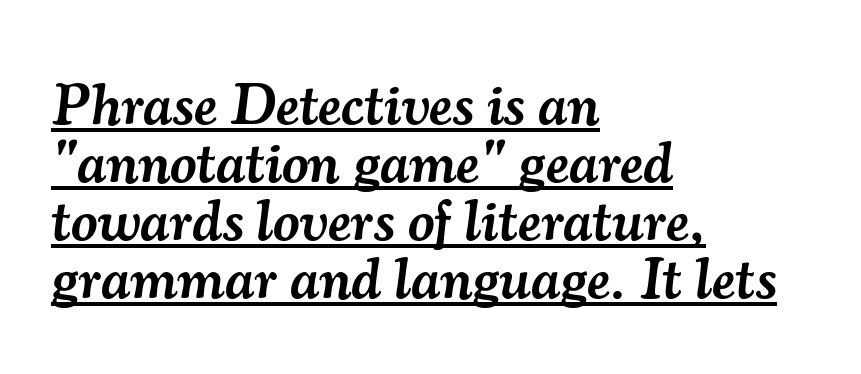
Q: Is the text bold? A: Semi-bold.
Q: Is the text italic (slanted)? A: Yes, it leans right by about 7 degrees.
Q: Is the typeface a serif or a sans-serif typeface? A: Serif.
Q: Is the text underlined? A: Yes.
Q: How is the paragraph aligned? A: Left-aligned.
Q: Is the spacing between letters normal or unusually wide? A: Normal.
Q: Is the spacing between lines tight, normal or loose? A: Tight.
Q: Width (condensed, normal, or wide)? A: Normal.
Q: Stroke contrast? A: Medium.
Q: x-height? A: Small.
Q: Monospaced? A: No.
